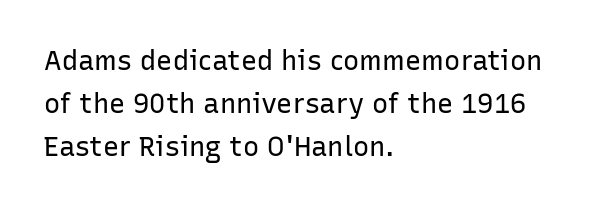
{"italic": "no", "bold": "no", "underline": "no", "align": "left", "line_spacing": "normal", "line_spacing_ratio": 1.6, "letter_spacing": "normal", "letter_spacing_em": 0.0, "glyph_px": 27}
